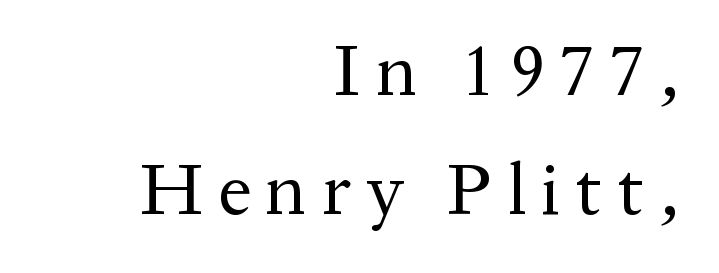
{"serif": "yes", "italic": "no", "bold": "no", "weight": "regular", "width": "normal", "stroke_contrast": "medium", "x_height": "medium", "monospaced": "no", "underline": "no", "align": "right", "line_spacing": "normal", "line_spacing_ratio": 1.61, "letter_spacing": "wide", "letter_spacing_em": 0.2, "glyph_px": 74}
